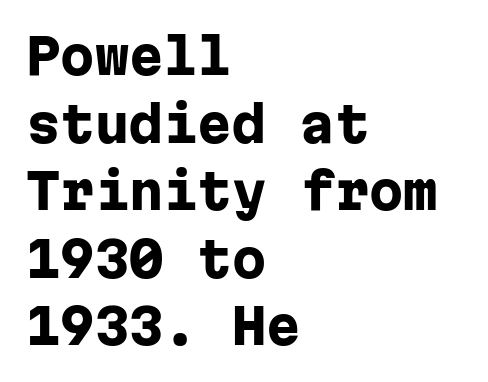
Q: Is the text bold? A: Yes.
Q: Is the text italic (slanted)? A: No, it is upright.
Q: Is the typeface a serif or a sans-serif typeface? A: Sans-serif.
Q: Is the text underlined? A: No.
Q: How is the paragraph aligned? A: Left-aligned.
Q: Is the spacing between letters normal or unusually wide? A: Normal.
Q: Is the spacing between lines tight, normal or loose? A: Normal.
Q: Width (condensed, normal, or wide)? A: Normal.
Q: Stroke contrast? A: Low.
Q: x-height? A: Medium.
Q: Monospaced? A: Yes.
